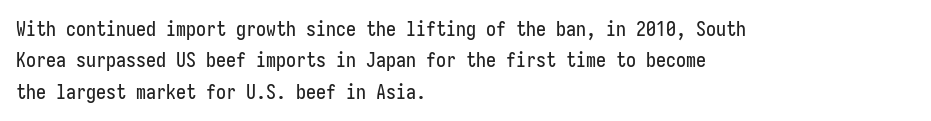
{"italic": "no", "underline": "no", "align": "left", "line_spacing": "normal", "line_spacing_ratio": 1.57, "letter_spacing": "normal", "letter_spacing_em": 0.0, "glyph_px": 20}
